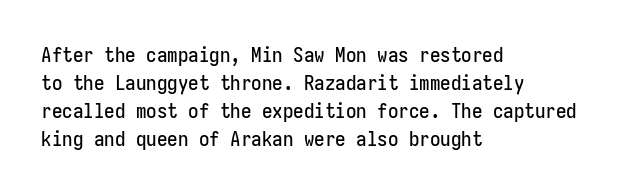
The image shows 21 px text type, upright; set left-aligned, normal line spacing (1.33x), normal letter spacing, not underlined.
